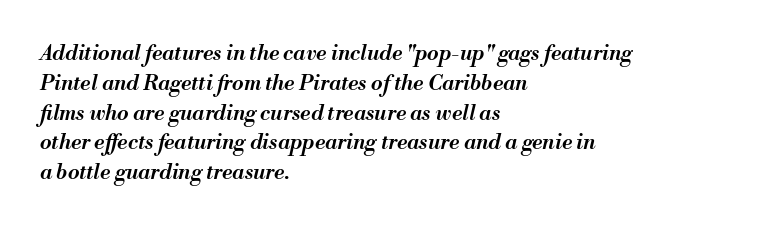
The image shows 21 px text type, italic (leaning right); set left-aligned, normal line spacing (1.42x), normal letter spacing, not underlined.
